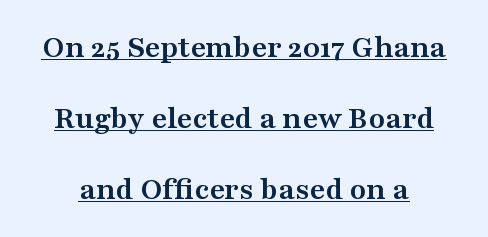
Think of a printed novel: that variable character pitch is what you see here. Quick note: not italic, upright. Are there feet on the stems? There are — it's a serif. A typographer would call this underscored text. Each word holds together tightly as a unit, with standard inter-letter gaps.
